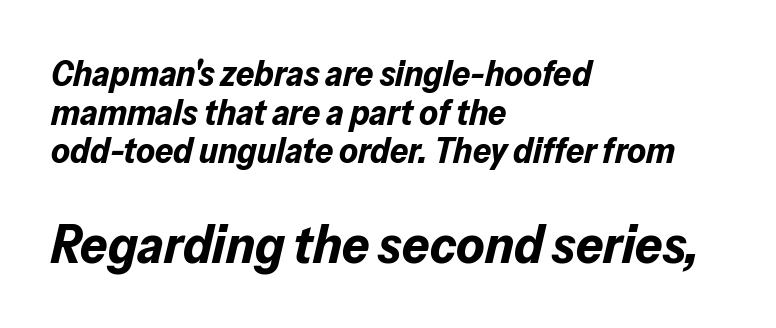
The image shows 54 px bold type, italic (leaning right); set left-aligned, tight line spacing (1.07x), normal letter spacing, not underlined; the second (bottom) block is 1.5x larger; low stroke contrast and a medium x-height.
